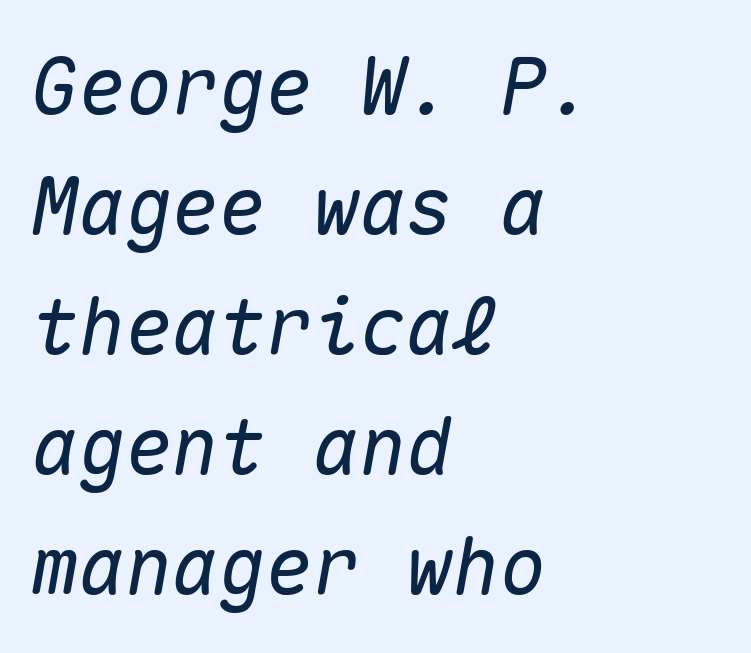
Q: Is the text italic (slanted)? A: Yes, it leans right by about 10 degrees.
Q: Is the text underlined? A: No.
Q: How is the paragraph aligned? A: Left-aligned.
Q: Is the spacing between letters normal or unusually wide? A: Normal.
Q: Is the spacing between lines tight, normal or loose? A: Normal.
Q: Width (condensed, normal, or wide)? A: Normal.
Q: Stroke contrast? A: Medium.
Q: x-height? A: Medium.
Q: Monospaced? A: Yes.
